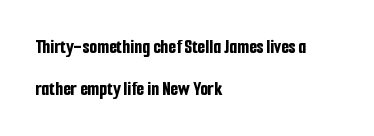
Look at the stroke-to-counter ratio: heavy, a bold. Horizontal alignment here is leftward, the default for most running prose. Lines of text with bare space underneath. The type sits square on the baseline with zero lean. Look at the tracking — it's just the regular setting, nothing added.
